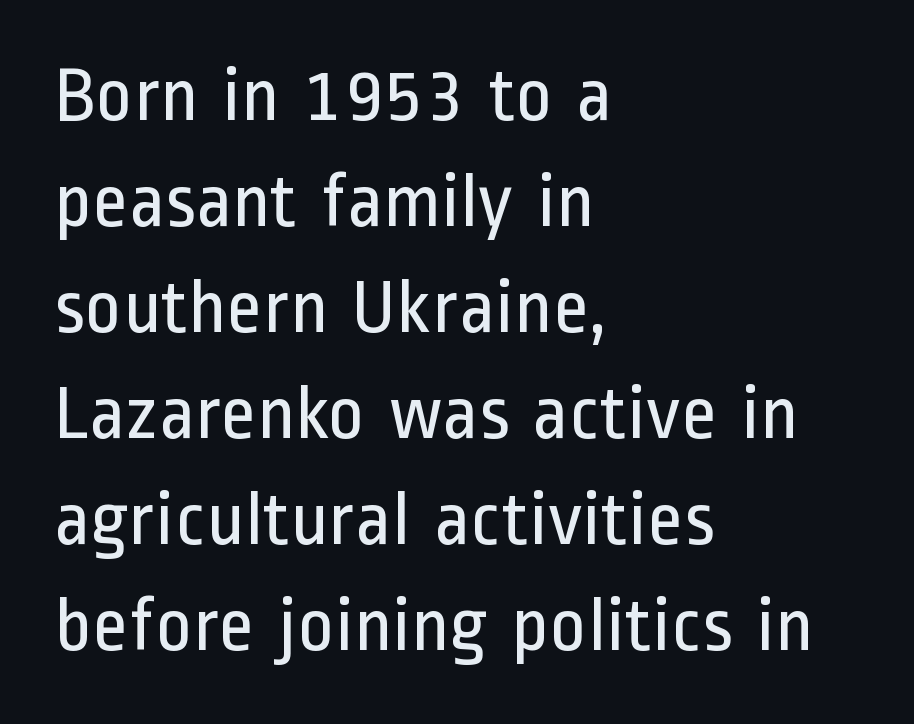
{"serif": "no", "italic": "no", "bold": "no", "weight": "regular", "width": "condensed", "stroke_contrast": "low", "x_height": "medium", "monospaced": "no", "underline": "no", "align": "left", "line_spacing": "normal", "line_spacing_ratio": 1.36, "letter_spacing": "normal", "letter_spacing_em": 0.0, "glyph_px": 78}
